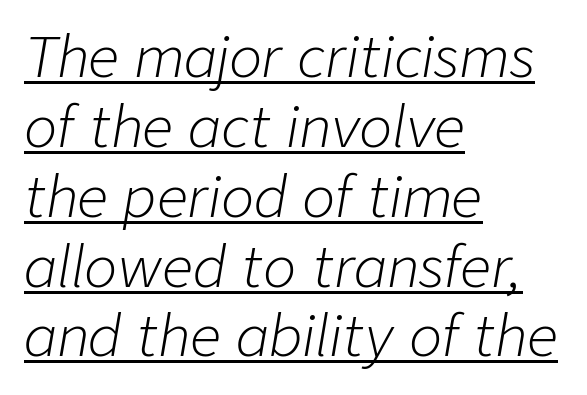
{"italic": "yes", "lean": "right", "slant_degrees": 9, "bold": "no", "weight": "light", "width": "normal", "stroke_contrast": "low", "x_height": "medium", "monospaced": "no", "underline": "yes", "align": "left", "line_spacing": "normal", "line_spacing_ratio": 1.27, "letter_spacing": "normal", "letter_spacing_em": 0.0, "glyph_px": 55}
